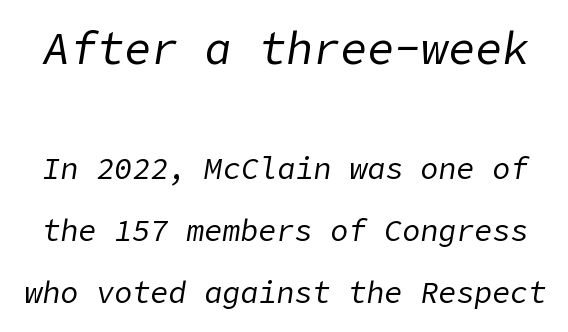
{"italic": "yes", "lean": "right", "slant_degrees": 9, "bold": "no", "weight": "regular", "width": "normal", "stroke_contrast": "low", "x_height": "medium", "underline": "no", "line_spacing": "loose", "line_spacing_ratio": 2.08, "letter_spacing": "normal", "letter_spacing_em": 0.0, "larger_block": "first", "size_ratio": 1.5, "glyph_px": 45}
